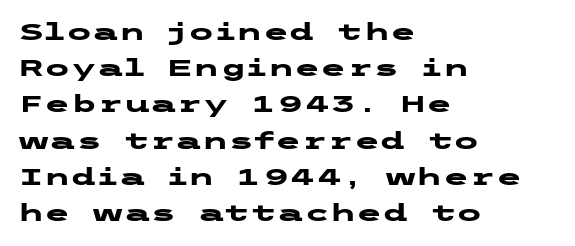
{"italic": "no", "bold": "yes", "underline": "no", "align": "left", "line_spacing": "normal", "line_spacing_ratio": 1.51, "letter_spacing": "normal", "letter_spacing_em": 0.0, "glyph_px": 24}
